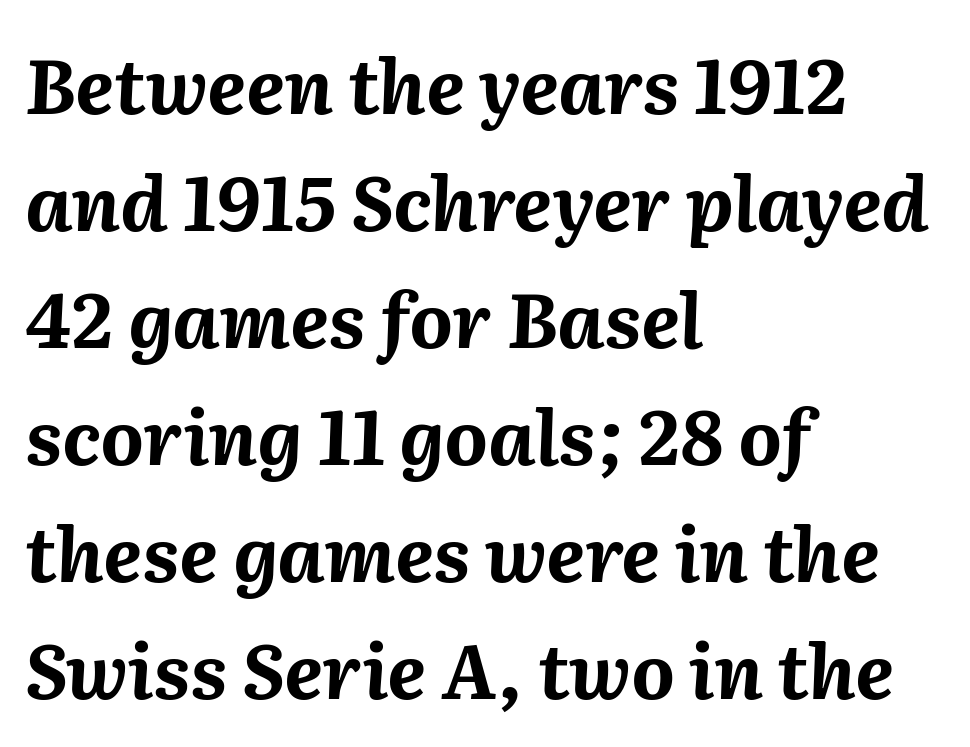
Q: Is the text bold? A: Yes.
Q: Is the text italic (slanted)? A: Yes, it leans right by about 2 degrees.
Q: Is the text underlined? A: No.
Q: How is the paragraph aligned? A: Left-aligned.
Q: Is the spacing between letters normal or unusually wide? A: Normal.
Q: Is the spacing between lines tight, normal or loose? A: Normal.
Q: Width (condensed, normal, or wide)? A: Normal.
Q: Stroke contrast? A: Medium.
Q: x-height? A: Medium.
Q: Monospaced? A: No.
